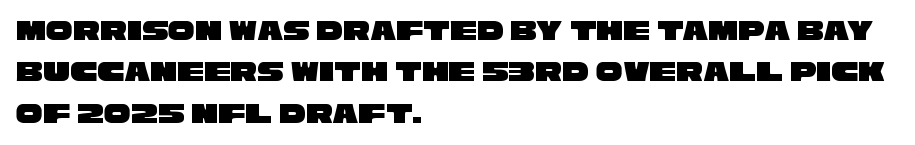
Q: Is the typeface a serif or a sans-serif typeface? A: Sans-serif.
Q: Is the text underlined? A: No.
Q: How is the paragraph aligned? A: Left-aligned.
Q: Is the spacing between letters normal or unusually wide? A: Normal.
Q: Is the spacing between lines tight, normal or loose? A: Normal.
Q: Width (condensed, normal, or wide)? A: Wide.
Q: Stroke contrast? A: Low.
Q: x-height? A: Large.
Q: Monospaced? A: No.
